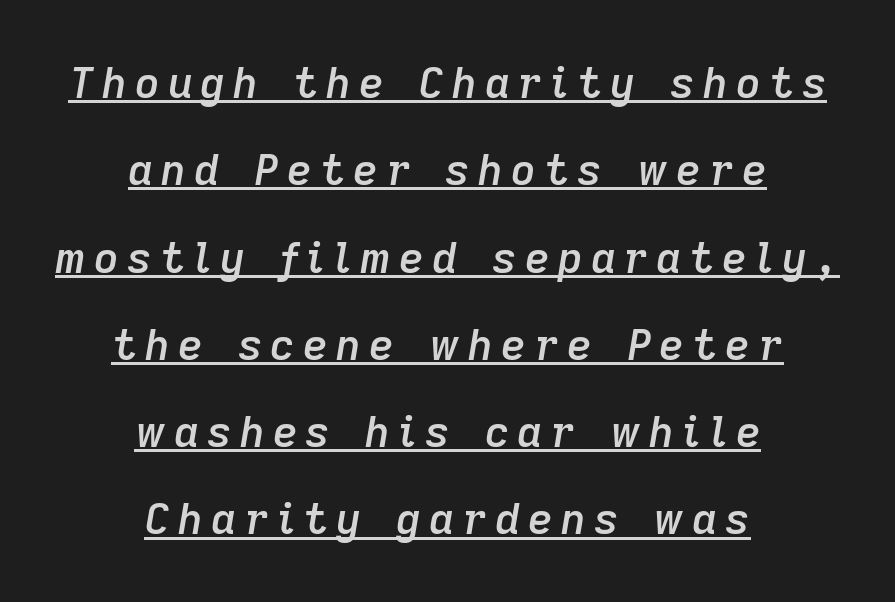
The image shows 43 px semibold type, italic (leaning right); set centered, loose line spacing (2.03x), underlined; low stroke contrast and a medium x-height.
